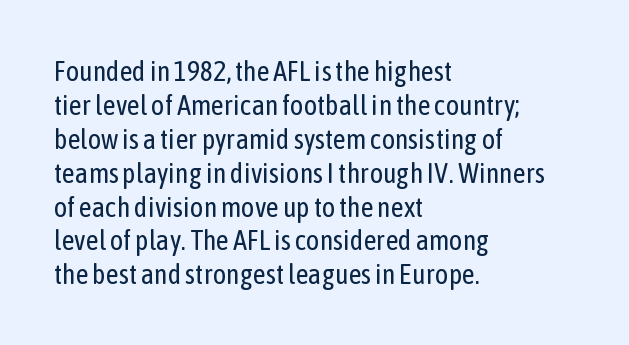
Observe the ordinary spacing: letters are neighbours, not strangers. Proportional: the letters do not fall into vertical columns. A bare baseline throughout the passage. The passage is arranged the way most books set body copy — flush left. Look at the bottom of the vertical strokes: they stop flat, with no serifs.
